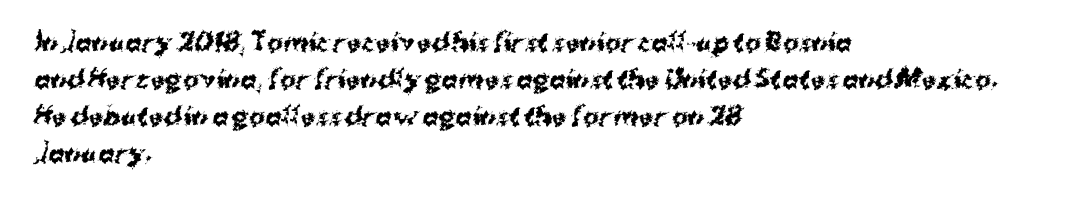
Q: Is the text bold? A: Yes.
Q: Is the text italic (slanted)? A: Yes.
Q: Is the text underlined? A: No.
Q: How is the paragraph aligned? A: Left-aligned.
Q: Is the spacing between letters normal or unusually wide? A: Normal.
Q: Is the spacing between lines tight, normal or loose? A: Normal.
